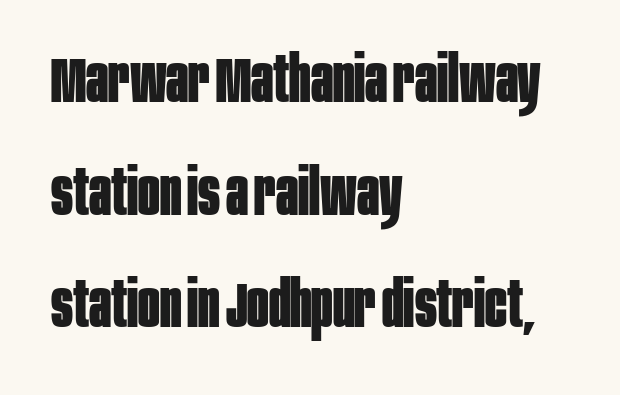
The image shows 64 px bold, condensed sans-serif type, upright; set left-aligned, line spacing 1.76x, normal letter spacing, not underlined; low stroke contrast and a large x-height.
